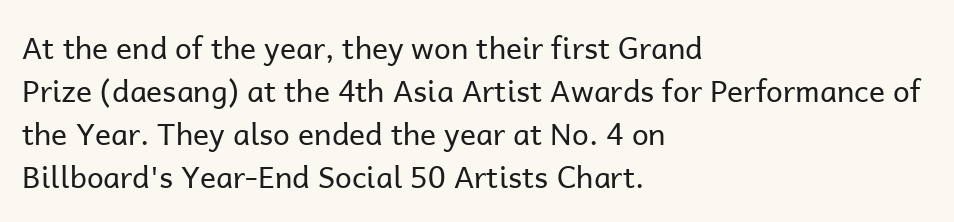
Classification — sans serif. Words appear dense and cohesive because spacing is normal. The cut favours lightness, reaching ordinary text weight at its darkest. Honestly, there is no underline to notice here at all. The space between consecutive lines is moderate.
